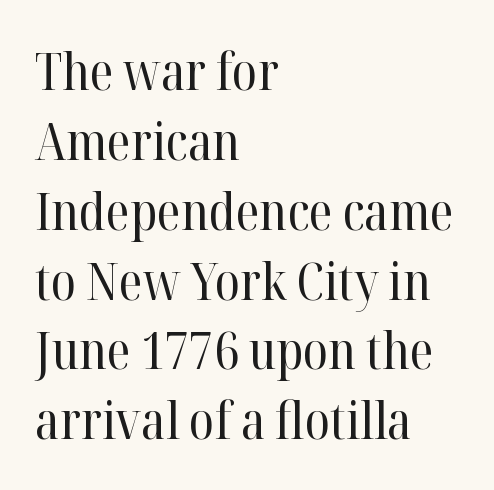
Observe the serifs anchoring each vertical stroke in this sample. Casual observation: everything's shoved over to the left. Here the glyphs are tracked normally, forming tight word shapes. Notice how the stems are strictly vertical — no italics here.
